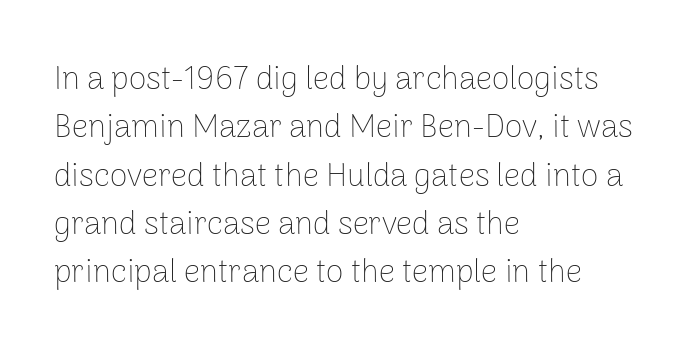
{"serif": "no", "italic": "no", "bold": "no", "weight": "thin", "width": "normal", "stroke_contrast": "low", "x_height": "medium", "monospaced": "no", "underline": "no", "align": "left", "line_spacing": "normal", "line_spacing_ratio": 1.51, "letter_spacing": "normal", "letter_spacing_em": 0.0, "glyph_px": 32}
